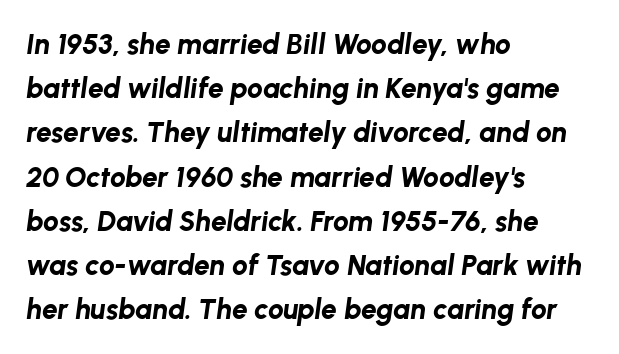
{"italic": "yes", "lean": "right", "slant_degrees": 8, "bold": "yes", "weight": "bold", "width": "normal", "stroke_contrast": "low", "x_height": "medium", "monospaced": "no", "underline": "no", "align": "left", "line_spacing": "normal", "line_spacing_ratio": 1.58, "letter_spacing": "normal", "letter_spacing_em": 0.0, "glyph_px": 28}
